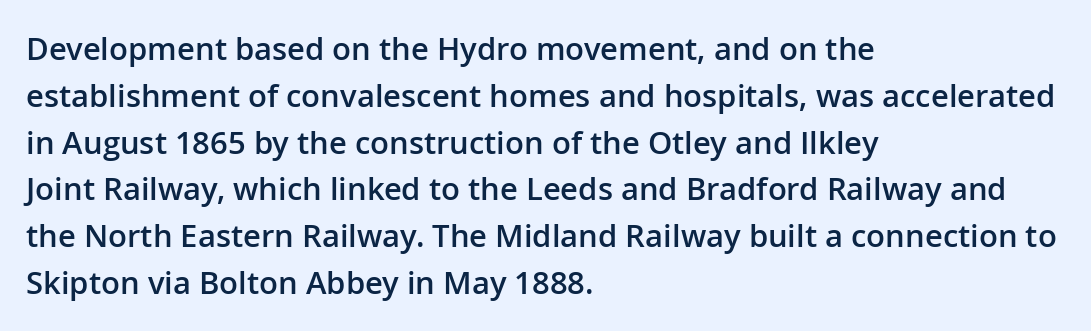
The letters stand straight up with perfectly vertical stems. A typesetter would call this leading conventional body-copy spacing. Students, this is semibold: more ink than regular, less than bold. A typesetter would label this face a sans.
